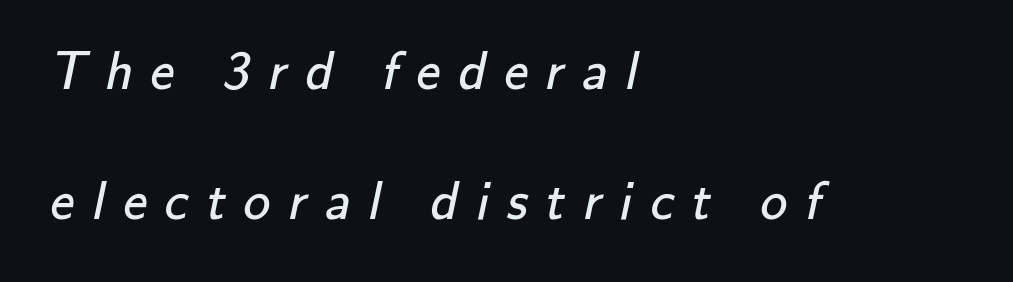
The image shows 54 px regular-weight sans-serif type; set left-aligned, loose line spacing (2.41x), unusually wide letter spacing (+0.33 em), not underlined; low stroke contrast and a small x-height.
